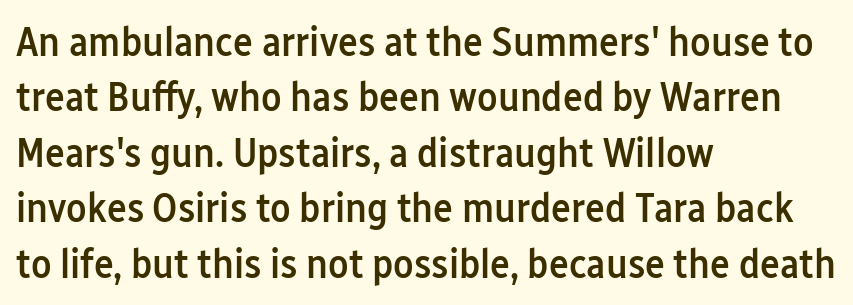
Descender tails drop into unmarked territory. Notice how descenders clear the ascenders below comfortably — that's standard leading. Are there feet on the stems? There aren't — it's a sans. Honestly, the letter spacing is just normal — you wouldn't notice it. All the whitespace from short lines collects on the right. Think of a printed novel: that variable character pitch is what you see here.
